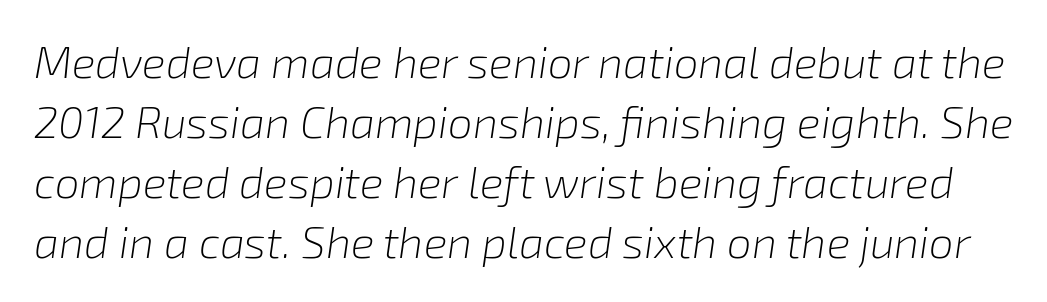
Q: Is the text bold? A: No.
Q: Is the text italic (slanted)? A: Yes, it leans right by about 8 degrees.
Q: Is the text underlined? A: No.
Q: Is the spacing between letters normal or unusually wide? A: Normal.
Q: Is the spacing between lines tight, normal or loose? A: Normal.
Q: Width (condensed, normal, or wide)? A: Normal.
Q: Stroke contrast? A: Low.
Q: x-height? A: Medium.
Q: Monospaced? A: No.
